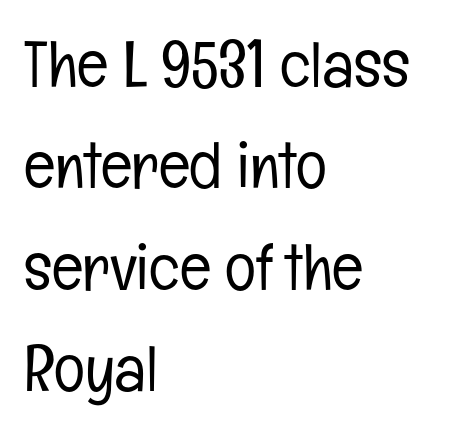
Q: Is the text bold? A: No.
Q: Is the text italic (slanted)? A: No, it is upright.
Q: Is the typeface a serif or a sans-serif typeface? A: Sans-serif.
Q: Is the text underlined? A: No.
Q: How is the paragraph aligned? A: Left-aligned.
Q: Is the spacing between letters normal or unusually wide? A: Normal.
Q: Is the spacing between lines tight, normal or loose? A: Normal.
Q: Width (condensed, normal, or wide)? A: Condensed.
Q: Stroke contrast? A: Low.
Q: x-height? A: Medium.
Q: Monospaced? A: No.
